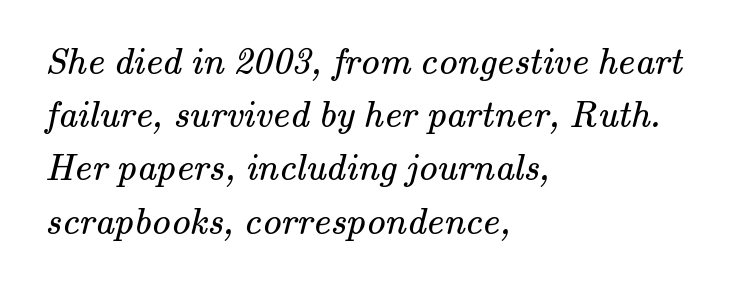
{"serif": "yes", "bold": "no", "weight": "regular", "width": "normal", "stroke_contrast": "medium", "x_height": "small", "monospaced": "no", "underline": "no", "align": "left", "line_spacing": "normal", "line_spacing_ratio": 1.4, "letter_spacing": "normal", "letter_spacing_em": 0.0, "glyph_px": 38}
